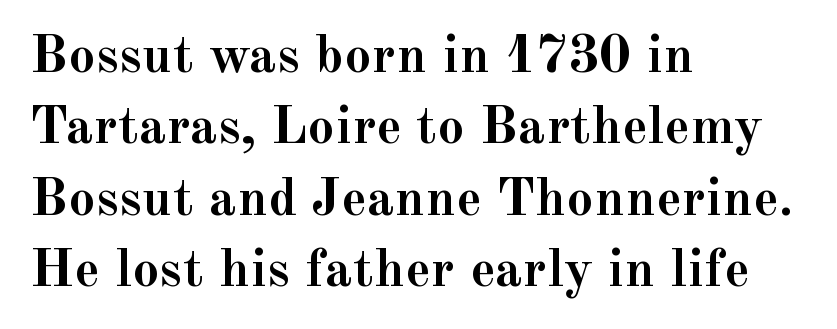
{"serif": "yes", "italic": "no", "bold": "yes", "weight": "semibold", "width": "normal", "x_height": "small", "monospaced": "no", "underline": "no", "align": "left", "line_spacing": "normal", "line_spacing_ratio": 1.32, "letter_spacing": "normal", "letter_spacing_em": 0.0, "glyph_px": 54}
